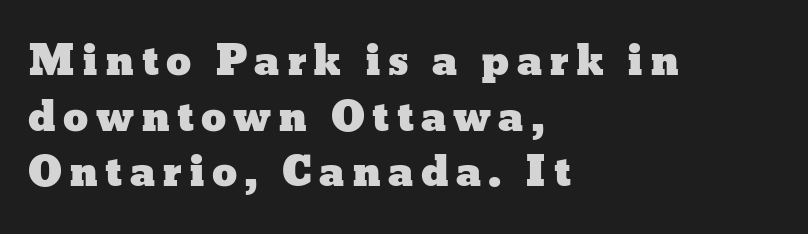
{"italic": "no", "width": "wide", "stroke_contrast": "low", "x_height": "medium", "monospaced": "no", "underline": "no", "align": "left", "line_spacing": "normal", "line_spacing_ratio": 1.39, "glyph_px": 40}
